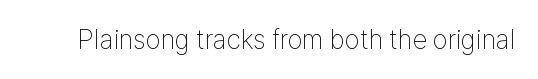
Has an underline been added? It has not. The type is set solid horizontally, with unmodified tracking. The characters are drawn with everyday or finer stroke widths. Every character sits straight up, as roman type does.
